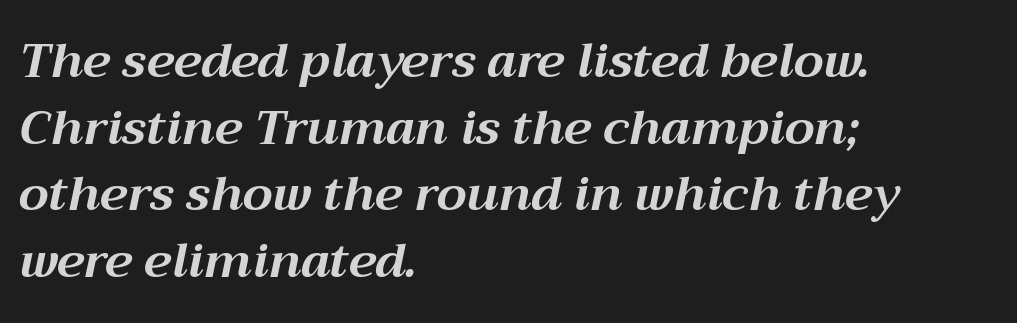
Notice how descenders clear the ascenders below comfortably — that's standard leading. The axis of the letterforms is tilted away from vertical. Tracking value appears to be zero — textbook default spacing. The passage shown is typed in a proportional face where columns would drift. Strokes here are thick enough to call this a true bold. Descender tails drop into unmarked territory.
